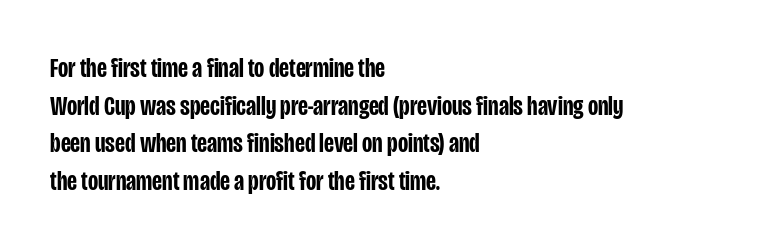
The image shows 28 px semibold, condensed sans-serif type, upright; set left-aligned, normal line spacing (1.34x), normal letter spacing, not underlined; low stroke contrast and a large x-height.
